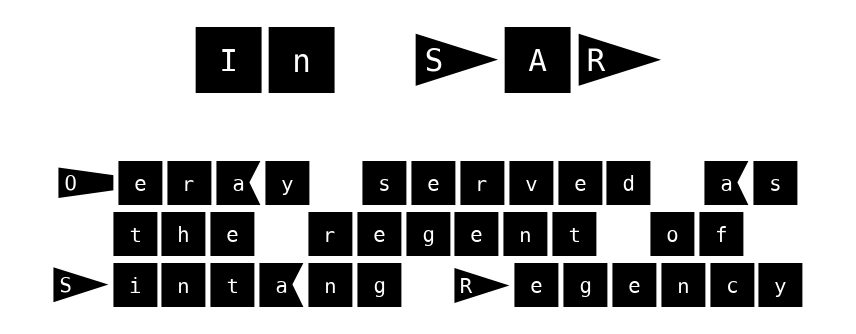
The image shows 75 px sans-serif type, upright; set centered, tight line spacing (1.02x), normal letter spacing, not underlined; the first (top) block is 1.5x larger; medium stroke contrast and a large x-height.
